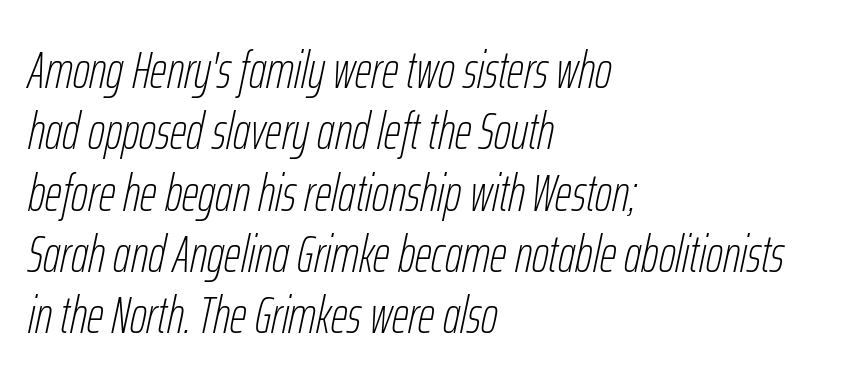
{"italic": "yes", "lean": "right", "slant_degrees": 12, "bold": "no", "weight": "thin", "width": "condensed", "stroke_contrast": "low", "x_height": "medium", "monospaced": "no", "underline": "no", "align": "left", "line_spacing_ratio": 1.18, "letter_spacing": "normal", "letter_spacing_em": 0.0, "glyph_px": 52}
